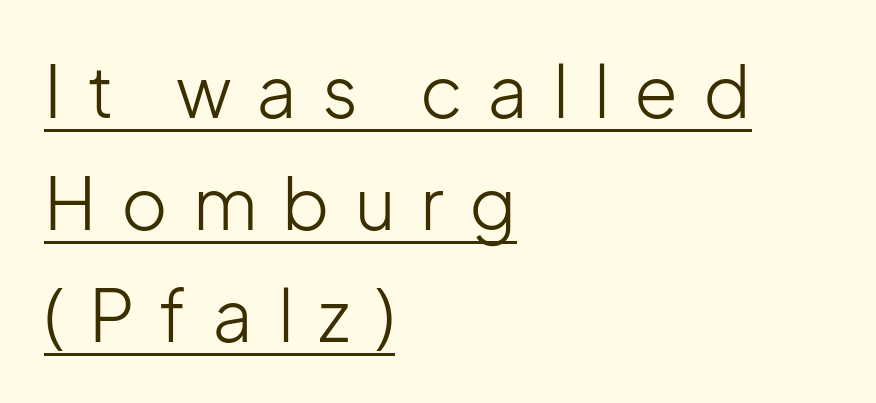
{"serif": "no", "italic": "no", "bold": "no", "weight": "light", "width": "normal", "stroke_contrast": "low", "x_height": "medium", "monospaced": "no", "underline": "yes", "align": "left", "line_spacing": "normal", "line_spacing_ratio": 1.58, "letter_spacing": "wide", "letter_spacing_em": 0.35, "glyph_px": 71}
